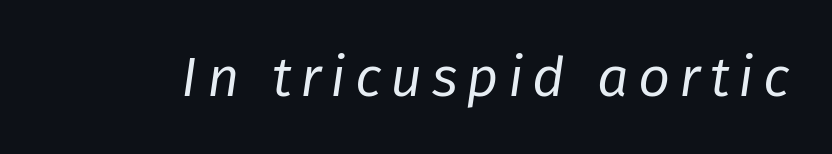
The image shows 56 px regular-weight type, italic (leaning right); set not underlined; low stroke contrast and a medium x-height.
